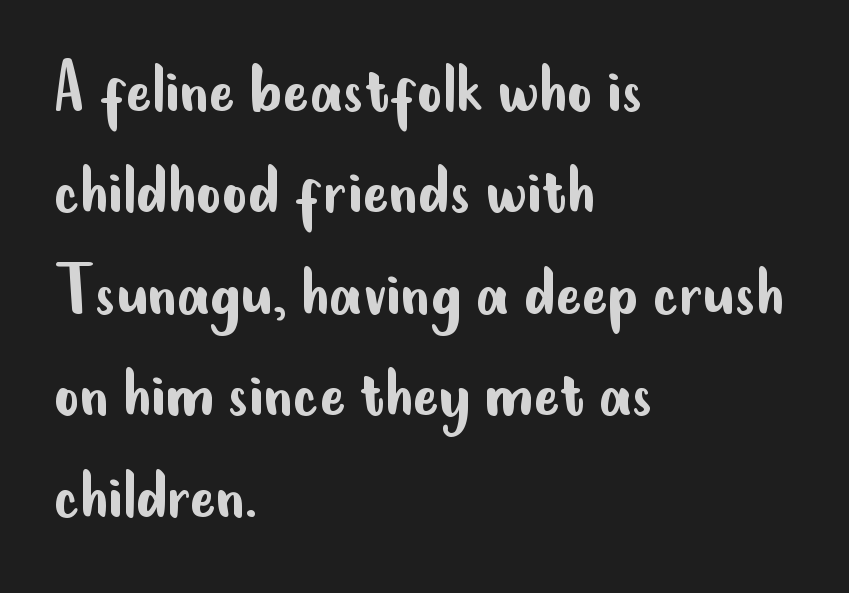
{"serif": "no", "italic": "no", "bold": "no", "weight": "regular", "width": "condensed", "stroke_contrast": "low", "x_height": "small", "monospaced": "no", "underline": "no", "align": "left", "line_spacing": "normal", "line_spacing_ratio": 1.3, "letter_spacing": "normal", "letter_spacing_em": 0.0, "glyph_px": 78}
